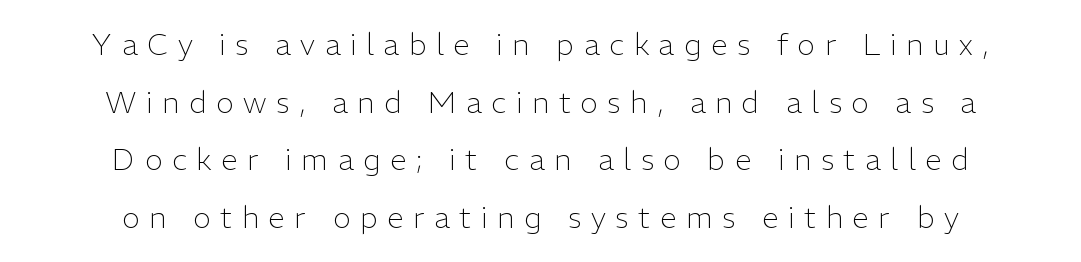
Q: Is the text bold? A: No.
Q: Is the text italic (slanted)? A: No, it is upright.
Q: Is the typeface a serif or a sans-serif typeface? A: Sans-serif.
Q: Is the text underlined? A: No.
Q: How is the paragraph aligned? A: Centered.
Q: Is the spacing between letters normal or unusually wide? A: Unusually wide.
Q: Is the spacing between lines tight, normal or loose? A: Loose.
Q: Width (condensed, normal, or wide)? A: Normal.
Q: Stroke contrast? A: Low.
Q: x-height? A: Medium.
Q: Monospaced? A: No.
